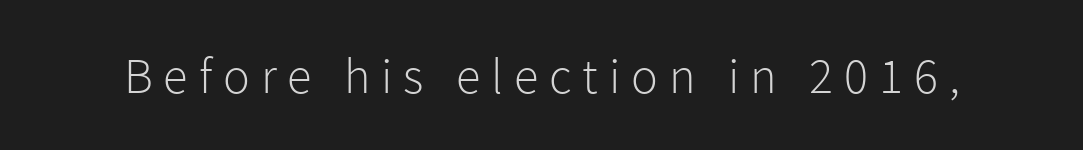
Is the type heavy? It reads as light-to-regular instead. This sample uses a sans-serif face. Nope, not italic — everything's standing straight. Descenders hang freely into open space. Varying glyph widths throughout — classic text-font behaviour.
